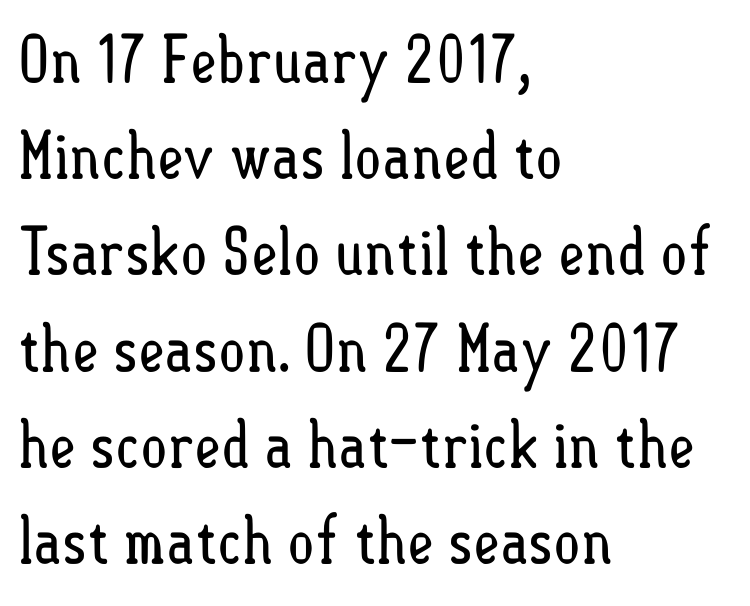
Q: Is the text bold? A: No.
Q: Is the text italic (slanted)? A: No, it is upright.
Q: Is the text underlined? A: No.
Q: How is the paragraph aligned? A: Left-aligned.
Q: Is the spacing between letters normal or unusually wide? A: Normal.
Q: Is the spacing between lines tight, normal or loose? A: Normal.
Q: Width (condensed, normal, or wide)? A: Condensed.
Q: Stroke contrast? A: Low.
Q: x-height? A: Small.
Q: Monospaced? A: No.
